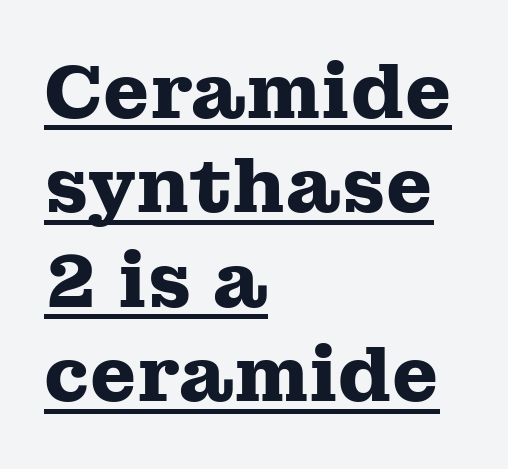
Q: Is the text bold? A: Yes.
Q: Is the text italic (slanted)? A: No, it is upright.
Q: Is the typeface a serif or a sans-serif typeface? A: Serif.
Q: Is the text underlined? A: Yes.
Q: How is the paragraph aligned? A: Left-aligned.
Q: Is the spacing between letters normal or unusually wide? A: Normal.
Q: Is the spacing between lines tight, normal or loose? A: Normal.
Q: Width (condensed, normal, or wide)? A: Wide.
Q: Stroke contrast? A: Medium.
Q: x-height? A: Medium.
Q: Monospaced? A: No.
